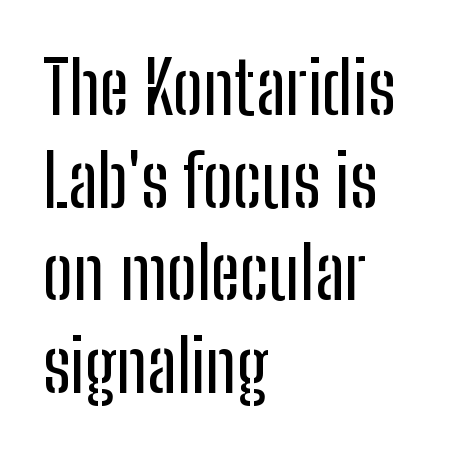
The leading is moderate, giving the passage an even texture. Ordinary non-slanted type is in use. Plain, unruled lines of type. Are there feet on the stems? There aren't — it's a sans. The letters advance in unequal steps, a hallmark of proportional type. Between one letter and the next there's only the usual sliver of space.
